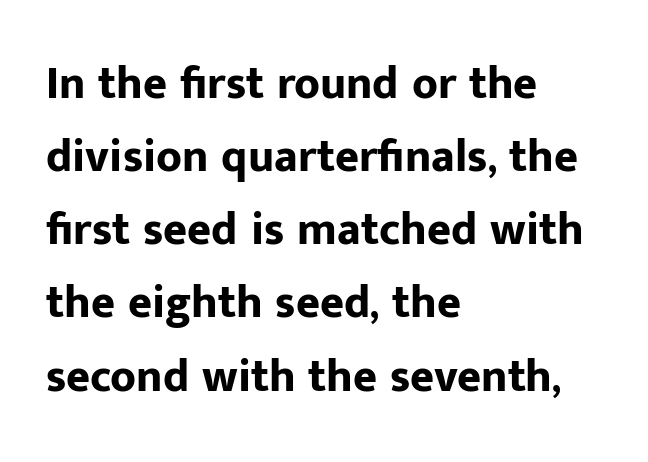
Bare-footed words on every line. The letters sit at their default tracking, neither squeezed nor spread. Typographically, this falls in the sans-serif category. The passage shown stacks its lines at a standard gap. The rendering uses natural spacing where letterforms have individual widths.
